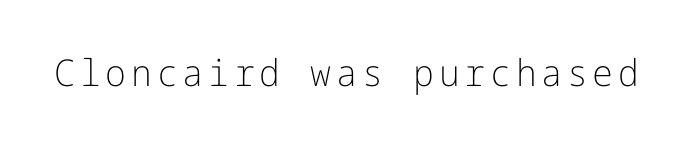
Q: Is the text bold? A: No.
Q: Is the text italic (slanted)? A: No, it is upright.
Q: Is the typeface a serif or a sans-serif typeface? A: Sans-serif.
Q: Is the text underlined? A: No.
Q: Width (condensed, normal, or wide)? A: Normal.
Q: Stroke contrast? A: Low.
Q: x-height? A: Medium.
